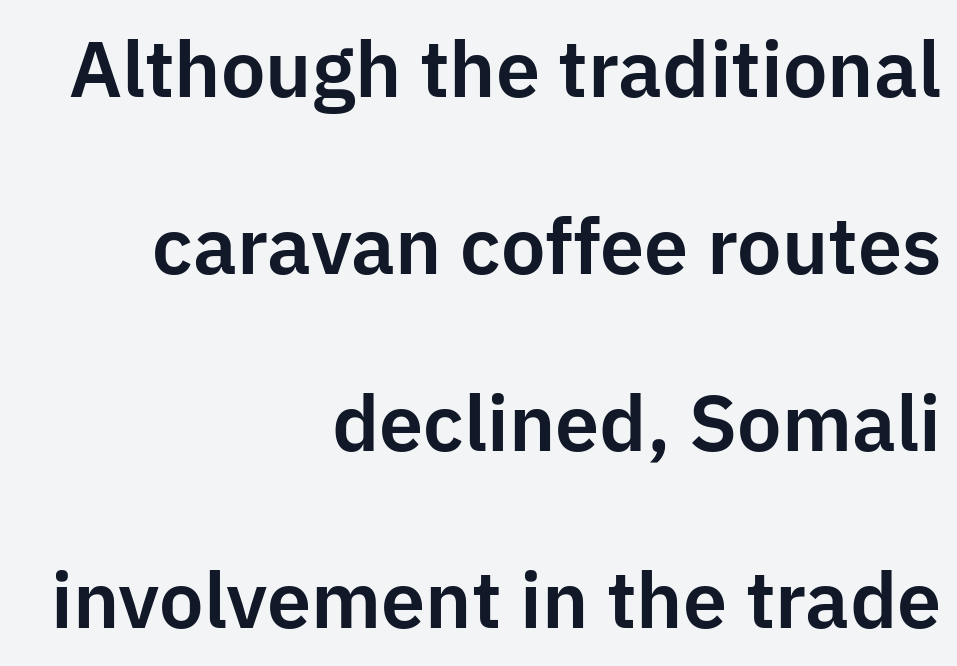
The image shows 79 px sans-serif type, upright; set right-aligned, loose line spacing (2.24x), normal letter spacing, not underlined; low stroke contrast and a medium x-height.
